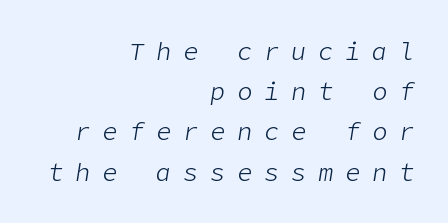
Display-style spreading of the glyphs; the letterfit is very open. The leading is moderate, giving the passage an even texture. If you drew a line through each stem, it would be angled. The font sits on the lighter half of the weight spectrum, regular included. The passage is arranged like a letterhead date or caption credit — flush right. The passage shown is not underscored anywhere.
